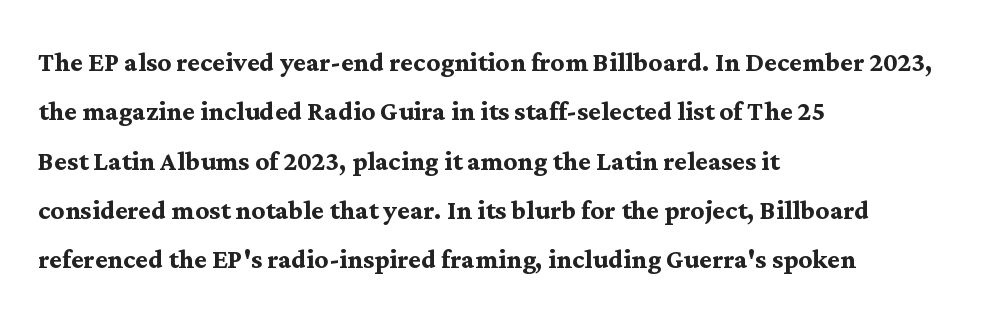
{"serif": "yes", "italic": "no", "bold": "yes", "weight": "semibold", "width": "normal", "stroke_contrast": "medium", "x_height": "medium", "monospaced": "no", "underline": "no", "align": "left", "line_spacing": "normal", "line_spacing_ratio": 1.45, "letter_spacing": "normal", "letter_spacing_em": 0.0, "glyph_px": 34}
